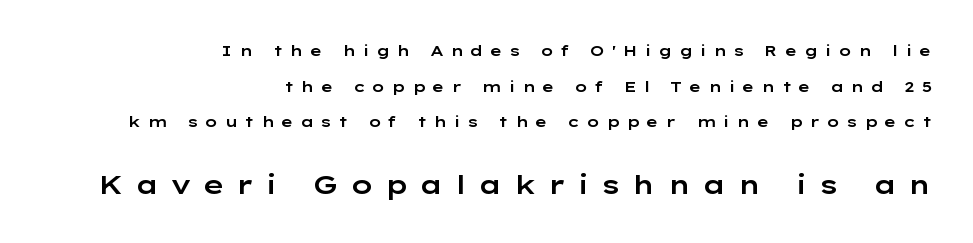
Q: Is the text italic (slanted)? A: No, it is upright.
Q: Is the text underlined? A: No.
Q: How is the paragraph aligned? A: Right-aligned.
Q: Is the spacing between letters normal or unusually wide? A: Unusually wide.
Q: Is the spacing between lines tight, normal or loose? A: Loose.
Q: Which block of text is set in a larger size, the first (top) or the second (bottom)? A: The second (bottom) one.
